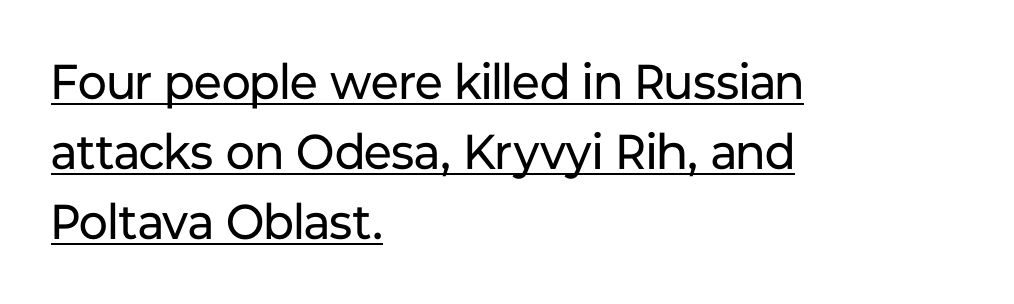
{"serif": "no", "italic": "no", "bold": "no", "weight": "regular", "width": "normal", "stroke_contrast": "low", "x_height": "medium", "monospaced": "no", "underline": "yes", "align": "left", "line_spacing": "normal", "line_spacing_ratio": 1.43, "letter_spacing": "normal", "letter_spacing_em": 0.0, "glyph_px": 49}
